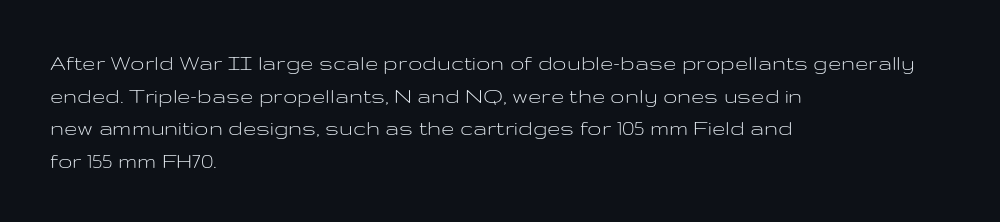
The image shows 24 px text type, upright; set left-aligned, normal line spacing (1.36x), normal letter spacing, not underlined.
